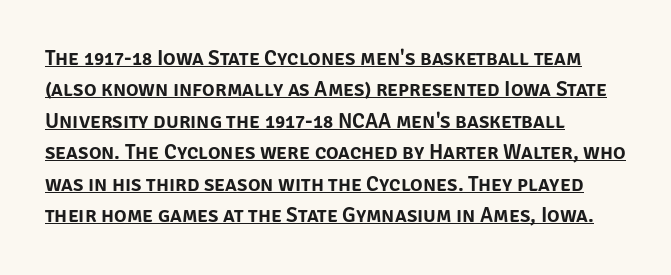
Q: Is the text italic (slanted)? A: No, it is upright.
Q: Is the text underlined? A: Yes.
Q: How is the paragraph aligned? A: Left-aligned.
Q: Is the spacing between letters normal or unusually wide? A: Normal.
Q: Is the spacing between lines tight, normal or loose? A: Normal.
